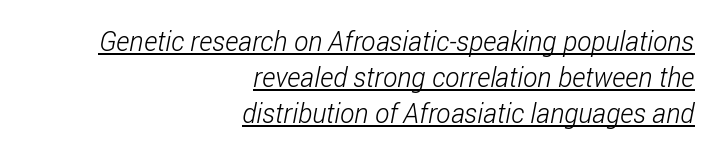
The image shows 27 px text type; set right-aligned, normal line spacing (1.33x), normal letter spacing, underlined.
